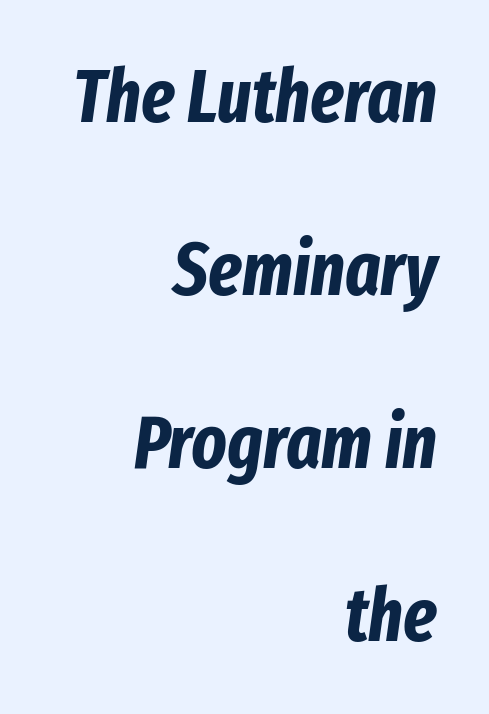
Q: Is the text bold? A: Yes.
Q: Is the text italic (slanted)? A: Yes, it leans right by about 8 degrees.
Q: Is the text underlined? A: No.
Q: How is the paragraph aligned? A: Right-aligned.
Q: Is the spacing between letters normal or unusually wide? A: Normal.
Q: Is the spacing between lines tight, normal or loose? A: Loose.
Q: Width (condensed, normal, or wide)? A: Condensed.
Q: Stroke contrast? A: Low.
Q: x-height? A: Medium.
Q: Monospaced? A: No.
